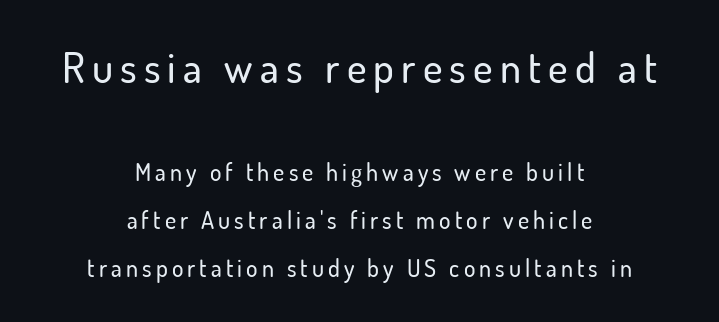
Q: Is the text italic (slanted)? A: No, it is upright.
Q: Is the typeface a serif or a sans-serif typeface? A: Sans-serif.
Q: Is the text underlined? A: No.
Q: How is the paragraph aligned? A: Centered.
Q: Is the spacing between lines tight, normal or loose? A: Loose.
Q: Which block of text is set in a larger size, the first (top) or the second (bottom)? A: The first (top) one.
Q: Width (condensed, normal, or wide)? A: Normal.
Q: Stroke contrast? A: Low.
Q: x-height? A: Small.
Q: Monospaced? A: No.
